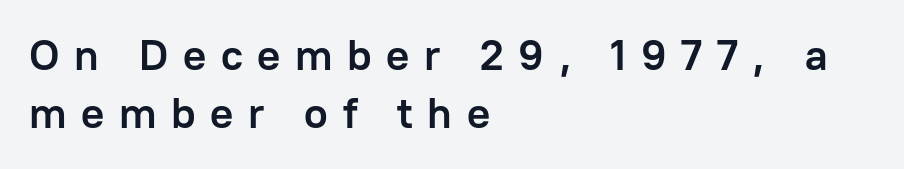
Q: Is the text bold? A: Yes.
Q: Is the text italic (slanted)? A: No, it is upright.
Q: Is the typeface a serif or a sans-serif typeface? A: Sans-serif.
Q: Is the text underlined? A: No.
Q: How is the paragraph aligned? A: Left-aligned.
Q: Is the spacing between letters normal or unusually wide? A: Unusually wide.
Q: Is the spacing between lines tight, normal or loose? A: Normal.
Q: Width (condensed, normal, or wide)? A: Normal.
Q: Stroke contrast? A: Low.
Q: x-height? A: Medium.
Q: Monospaced? A: No.
